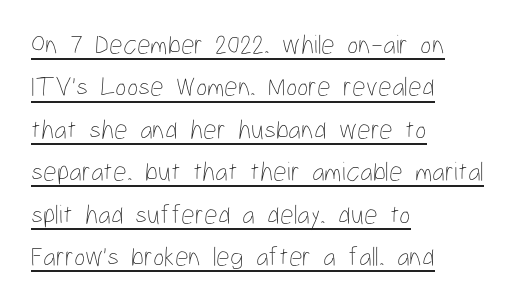
{"italic": "no", "bold": "no", "underline": "yes", "align": "left", "line_spacing": "normal", "line_spacing_ratio": 1.57, "letter_spacing": "normal", "letter_spacing_em": 0.0, "glyph_px": 27}
